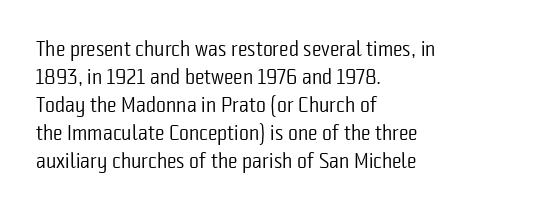
Q: Is the text bold? A: No.
Q: Is the text italic (slanted)? A: No, it is upright.
Q: Is the text underlined? A: No.
Q: How is the paragraph aligned? A: Left-aligned.
Q: Is the spacing between letters normal or unusually wide? A: Normal.
Q: Is the spacing between lines tight, normal or loose? A: Normal.
